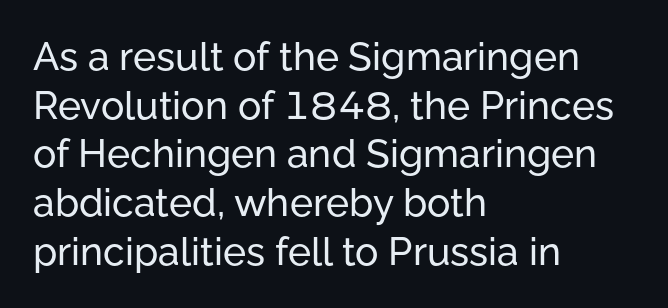
Q: Is the text italic (slanted)? A: No, it is upright.
Q: Is the typeface a serif or a sans-serif typeface? A: Sans-serif.
Q: Is the text underlined? A: No.
Q: How is the paragraph aligned? A: Left-aligned.
Q: Is the spacing between letters normal or unusually wide? A: Normal.
Q: Is the spacing between lines tight, normal or loose? A: Normal.
Q: Width (condensed, normal, or wide)? A: Normal.
Q: Stroke contrast? A: Low.
Q: x-height? A: Medium.
Q: Monospaced? A: No.
